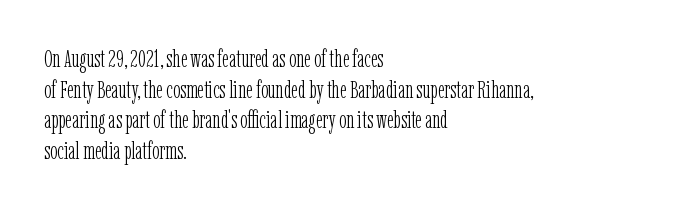
{"italic": "no", "bold": "no", "underline": "no", "align": "left", "line_spacing": "normal", "line_spacing_ratio": 1.28, "letter_spacing": "normal", "letter_spacing_em": 0.0, "glyph_px": 24}
